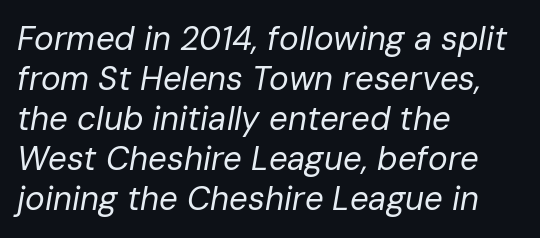
Q: Is the text bold? A: No.
Q: Is the text italic (slanted)? A: Yes, it leans right by about 10 degrees.
Q: Is the text underlined? A: No.
Q: How is the paragraph aligned? A: Left-aligned.
Q: Is the spacing between letters normal or unusually wide? A: Normal.
Q: Width (condensed, normal, or wide)? A: Normal.
Q: Stroke contrast? A: Low.
Q: x-height? A: Medium.
Q: Monospaced? A: No.
